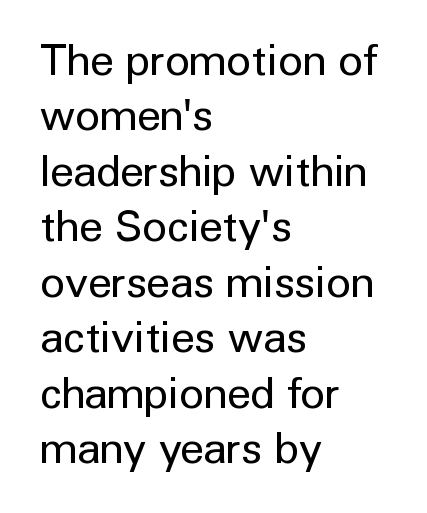
Q: Is the text bold? A: No.
Q: Is the text italic (slanted)? A: No, it is upright.
Q: Is the typeface a serif or a sans-serif typeface? A: Sans-serif.
Q: Is the text underlined? A: No.
Q: How is the paragraph aligned? A: Left-aligned.
Q: Is the spacing between letters normal or unusually wide? A: Normal.
Q: Is the spacing between lines tight, normal or loose? A: Normal.
Q: Width (condensed, normal, or wide)? A: Normal.
Q: Stroke contrast? A: Low.
Q: x-height? A: Medium.
Q: Monospaced? A: No.
